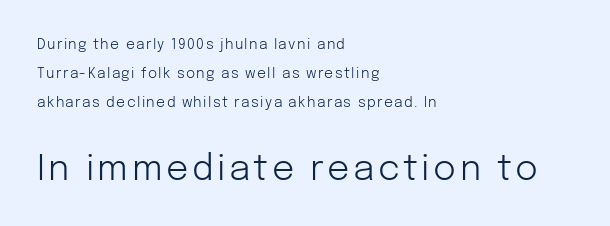
{"serif": "no", "italic": "no", "bold": "no", "weight": "light", "width": "normal", "stroke_contrast": "low", "x_height": "medium", "monospaced": "no", "underline": "no", "align": "left", "line_spacing": "loose", "line_spacing_ratio": 2.06, "larger_block": "second", "size_ratio": 2.5, "glyph_px": 35}
